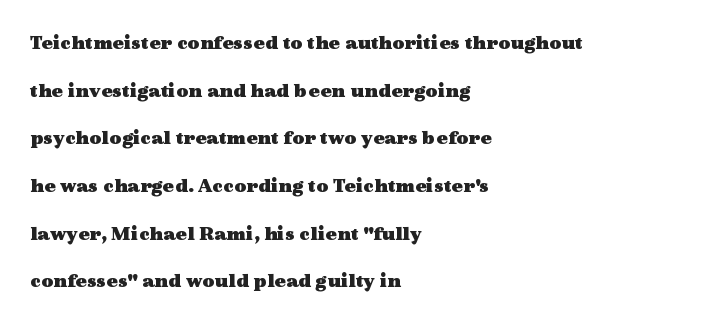
Q: Is the text bold? A: Yes.
Q: Is the text italic (slanted)? A: No, it is upright.
Q: Is the text underlined? A: No.
Q: How is the paragraph aligned? A: Left-aligned.
Q: Is the spacing between letters normal or unusually wide? A: Normal.
Q: Is the spacing between lines tight, normal or loose? A: Loose.
